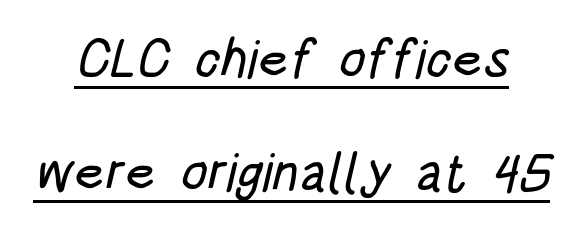
{"serif": "no", "width": "condensed", "stroke_contrast": "low", "x_height": "large", "monospaced": "no", "underline": "yes", "align": "center", "line_spacing": "loose", "line_spacing_ratio": 2.14, "letter_spacing": "normal", "letter_spacing_em": 0.0, "glyph_px": 53}
